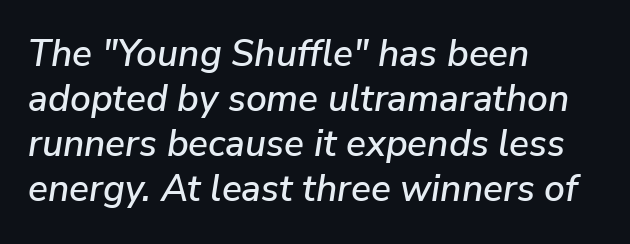
Q: Is the text italic (slanted)? A: Yes, it leans right by about 9 degrees.
Q: Is the text underlined? A: No.
Q: How is the paragraph aligned? A: Left-aligned.
Q: Is the spacing between letters normal or unusually wide? A: Normal.
Q: Width (condensed, normal, or wide)? A: Normal.
Q: Stroke contrast? A: Low.
Q: x-height? A: Medium.
Q: Monospaced? A: No.
